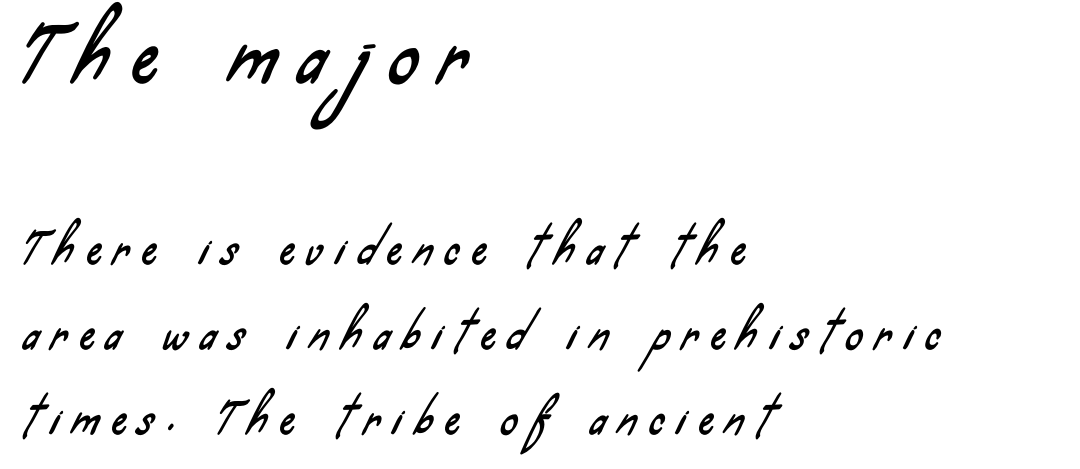
Q: Is the typeface a serif or a sans-serif typeface? A: Sans-serif.
Q: Is the text underlined? A: No.
Q: How is the paragraph aligned? A: Left-aligned.
Q: Is the spacing between letters normal or unusually wide? A: Unusually wide.
Q: Is the spacing between lines tight, normal or loose? A: Loose.
Q: Which block of text is set in a larger size, the first (top) or the second (bottom)? A: The first (top) one.
Q: Width (condensed, normal, or wide)? A: Condensed.
Q: Stroke contrast? A: Low.
Q: x-height? A: Small.
Q: Monospaced? A: No.
